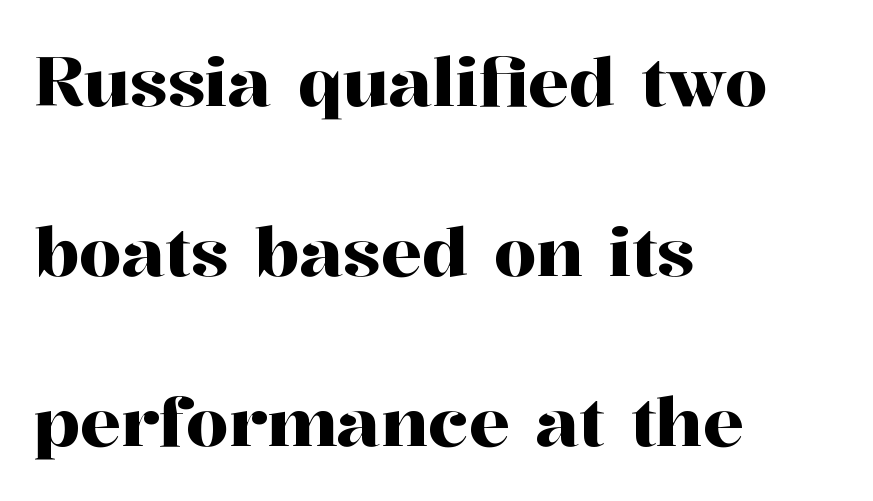
The image shows 68 px serif type, upright; set left-aligned, loose line spacing (2.5x), normal letter spacing, not underlined; high stroke contrast and a medium x-height.
